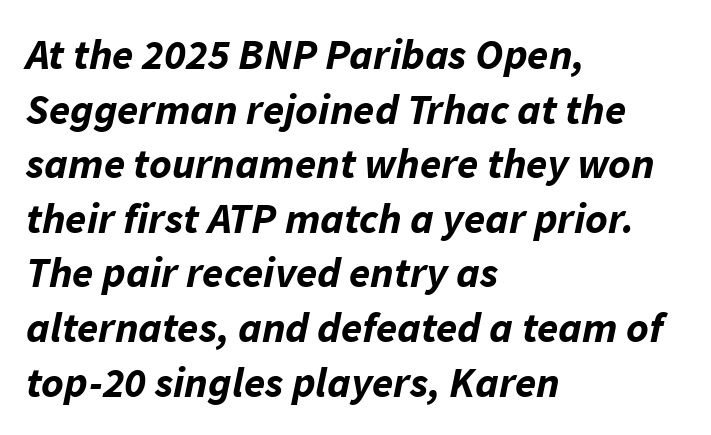
Q: Is the text bold? A: Yes.
Q: Is the text italic (slanted)? A: Yes, it leans right by about 11 degrees.
Q: Is the text underlined? A: No.
Q: How is the paragraph aligned? A: Left-aligned.
Q: Is the spacing between letters normal or unusually wide? A: Normal.
Q: Is the spacing between lines tight, normal or loose? A: Normal.
Q: Width (condensed, normal, or wide)? A: Normal.
Q: Stroke contrast? A: Low.
Q: x-height? A: Medium.
Q: Monospaced? A: No.
